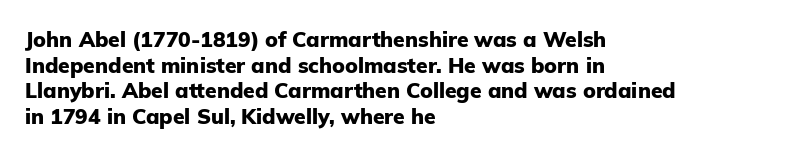
The image shows 21 px bold type, upright; set left-aligned, line spacing 1.22x, normal letter spacing, not underlined.
